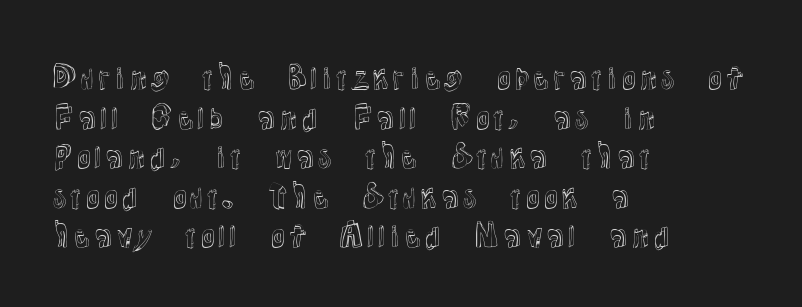
The image shows 30 px text type, upright; set left-aligned, normal line spacing (1.32x), normal letter spacing, not underlined; a medium x-height.
